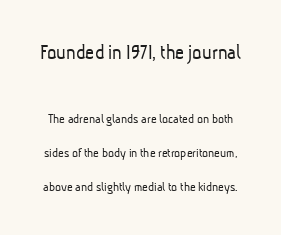
Q: Is the text bold? A: No.
Q: Is the text underlined? A: No.
Q: Is the spacing between letters normal or unusually wide? A: Normal.
Q: Is the spacing between lines tight, normal or loose? A: Loose.
Q: Which block of text is set in a larger size, the first (top) or the second (bottom)? A: The first (top) one.
